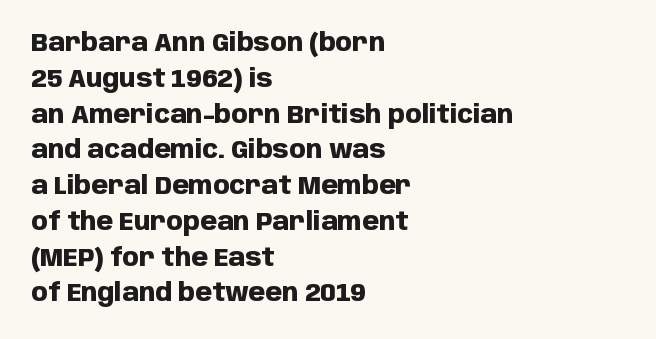
Q: Is the text bold? A: Yes.
Q: Is the text italic (slanted)? A: No, it is upright.
Q: Is the text underlined? A: No.
Q: How is the paragraph aligned? A: Left-aligned.
Q: Is the spacing between letters normal or unusually wide? A: Normal.
Q: Is the spacing between lines tight, normal or loose? A: Normal.
